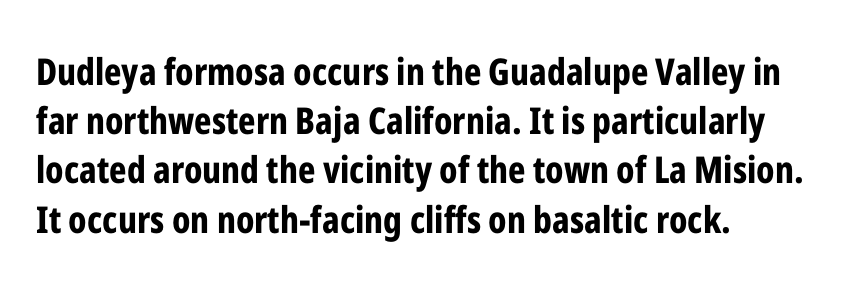
The text was rendered using a sans face with plain stroke endings. Rows of type keep a routine distance in the vertical direction. Spacing verdict: proportional, widths tailored to each character. A student would call this left alignment; a typographer would say flush left, rag right.
